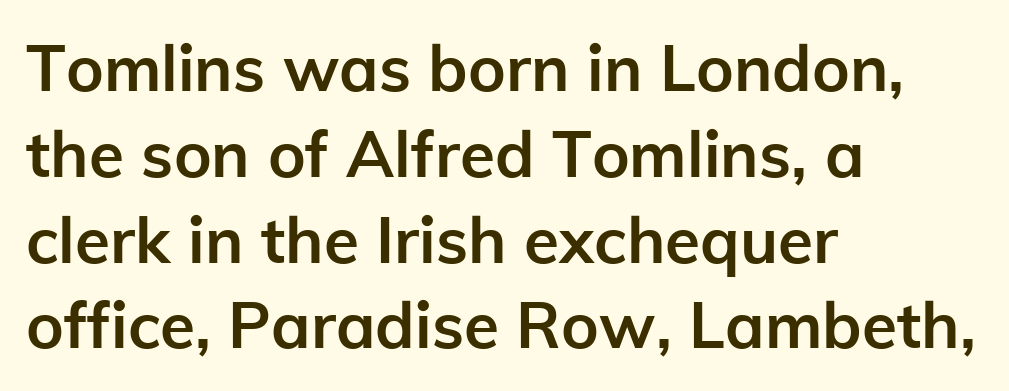
The image shows 64 px semibold sans-serif type, upright; set left-aligned, normal line spacing (1.34x), normal letter spacing, not underlined; low stroke contrast and a medium x-height.
